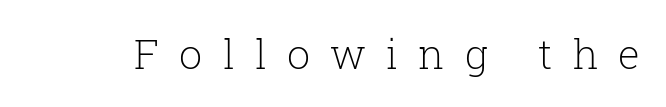
{"serif": "yes", "italic": "no", "bold": "no", "weight": "light", "width": "normal", "stroke_contrast": "low", "x_height": "medium", "monospaced": "no", "underline": "no", "letter_spacing": "wide", "letter_spacing_em": 0.49, "glyph_px": 41}
